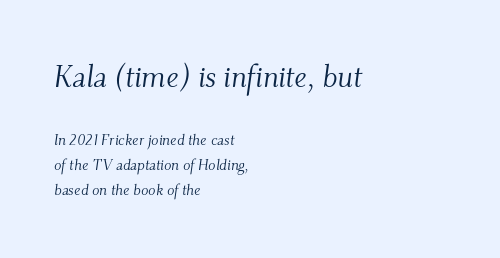
This rendering employs a face with finishing strokes, i.e., a serif. When letters slant like this, we call the style italic. Larger block? The one above; the one below is distinctly smaller. Alignment: flush left. Characters follow at the spacing the type designer built in. Honestly, there is no underline to notice here at all.
